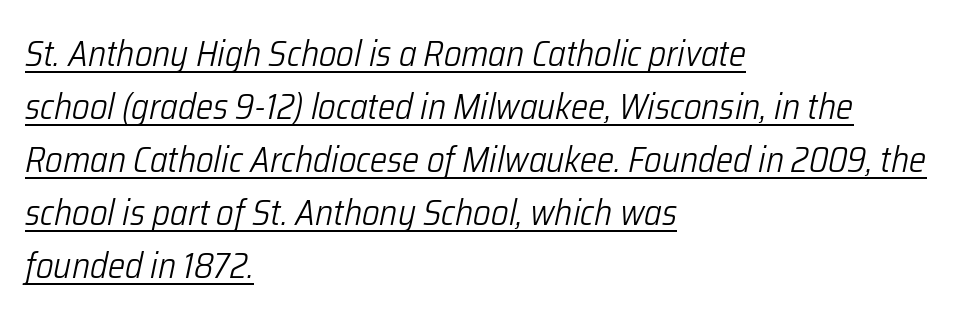
Q: Is the text bold? A: No.
Q: Is the text italic (slanted)? A: Yes, it leans right by about 12 degrees.
Q: Is the text underlined? A: Yes.
Q: How is the paragraph aligned? A: Left-aligned.
Q: Is the spacing between letters normal or unusually wide? A: Normal.
Q: Is the spacing between lines tight, normal or loose? A: Normal.
Q: Width (condensed, normal, or wide)? A: Condensed.
Q: Stroke contrast? A: Low.
Q: x-height? A: Medium.
Q: Monospaced? A: No.
